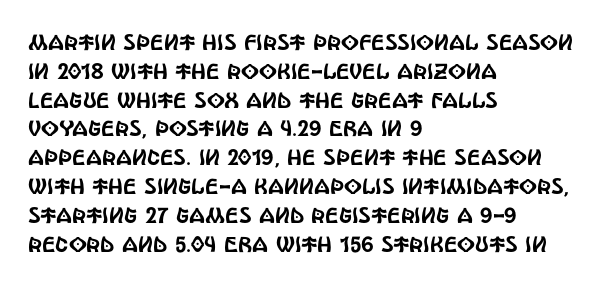
Descender tails drop into unmarked territory. Horizontal alignment here is leftward, the default for most running prose. Does extra space separate the letters? No, they use regular spacing. Upright lettering throughout. Evenly set lines give the paragraph a standard silhouette.
